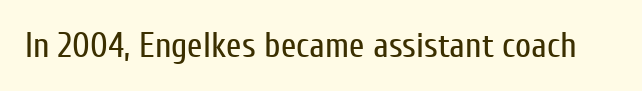
The image shows 35 px regular-weight, condensed sans-serif type, upright; set normal letter spacing, not underlined; low stroke contrast and a medium x-height.
